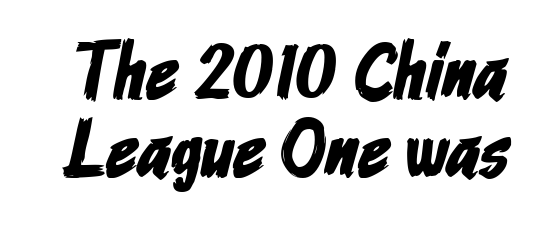
The typeface chosen for these lines omits serifs. Lines of text with bare space underneath. Proportional: the letters do not fall into vertical columns. Cramped leading.
